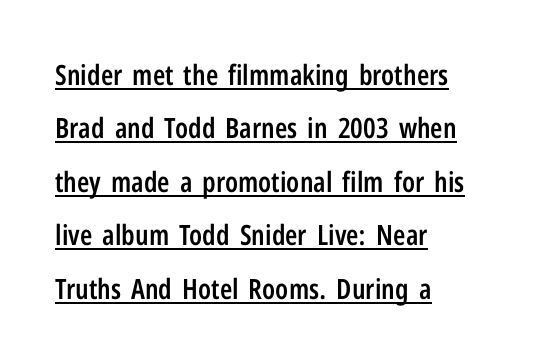
{"serif": "no", "italic": "no", "bold": "semi", "weight": "semibold", "width": "condensed", "stroke_contrast": "low", "x_height": "medium", "monospaced": "no", "underline": "yes", "align": "left", "line_spacing": "loose", "line_spacing_ratio": 1.91, "letter_spacing": "normal", "letter_spacing_em": 0.0, "glyph_px": 28}
